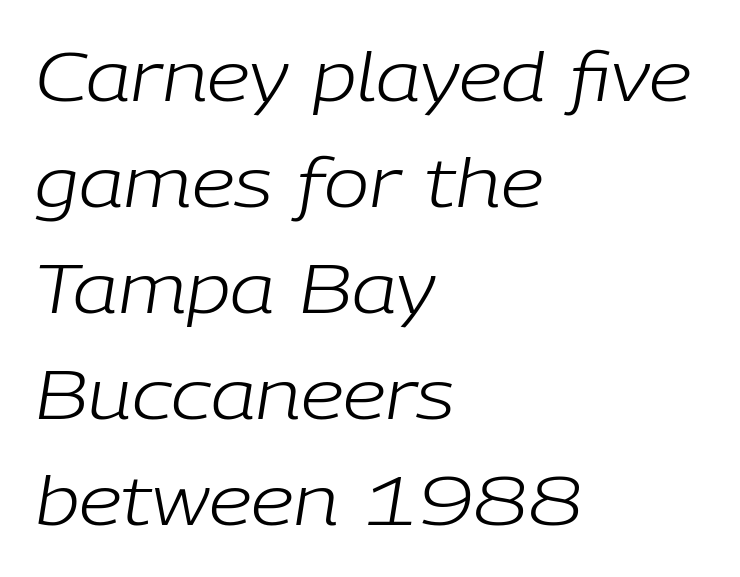
{"italic": "yes", "lean": "right", "slant_degrees": 9, "bold": "no", "weight": "light", "width": "normal", "stroke_contrast": "low", "x_height": "medium", "monospaced": "no", "underline": "no", "align": "left", "line_spacing": "normal", "line_spacing_ratio": 1.56, "letter_spacing": "normal", "letter_spacing_em": 0.0, "glyph_px": 68}
